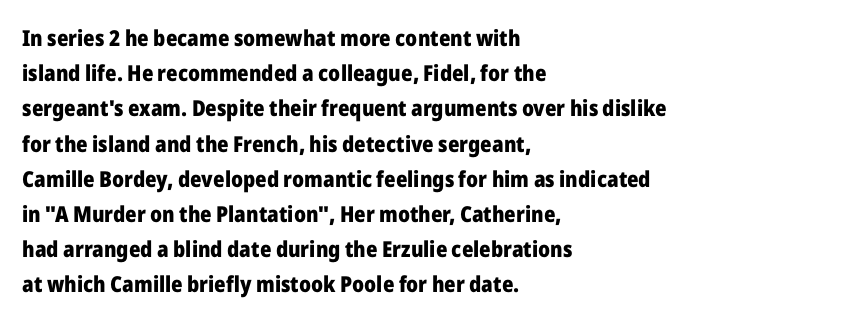
The image shows 22 px bold type, upright; set left-aligned, normal line spacing (1.6x), normal letter spacing, not underlined.
